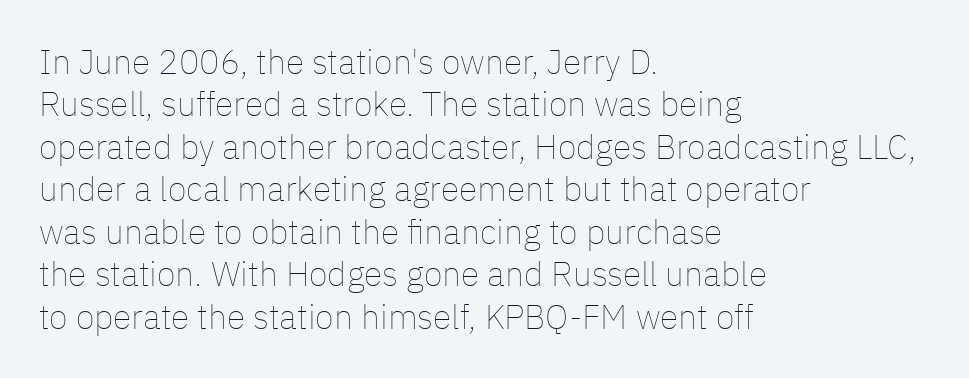
{"italic": "no", "bold": "no", "weight": "thin", "width": "normal", "stroke_contrast": "low", "x_height": "medium", "monospaced": "no", "underline": "no", "align": "left", "line_spacing": "normal", "line_spacing_ratio": 1.25, "letter_spacing": "normal", "letter_spacing_em": 0.0, "glyph_px": 34}
